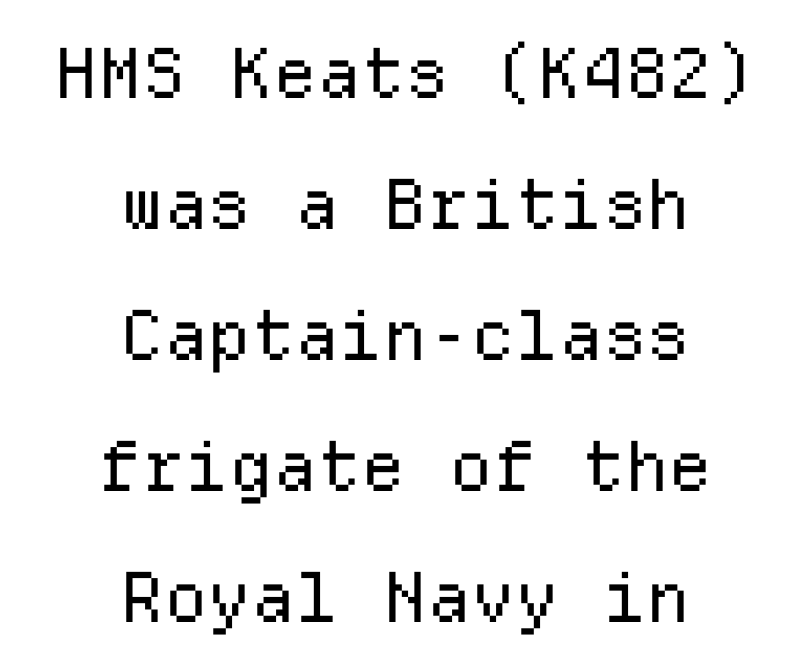
Q: Is the text bold? A: No.
Q: Is the text italic (slanted)? A: No, it is upright.
Q: Is the typeface a serif or a sans-serif typeface? A: Sans-serif.
Q: Is the text underlined? A: No.
Q: How is the paragraph aligned? A: Centered.
Q: Is the spacing between letters normal or unusually wide? A: Normal.
Q: Is the spacing between lines tight, normal or loose? A: Loose.
Q: Width (condensed, normal, or wide)? A: Normal.
Q: Stroke contrast? A: Low.
Q: x-height? A: Medium.
Q: Monospaced? A: Yes.
